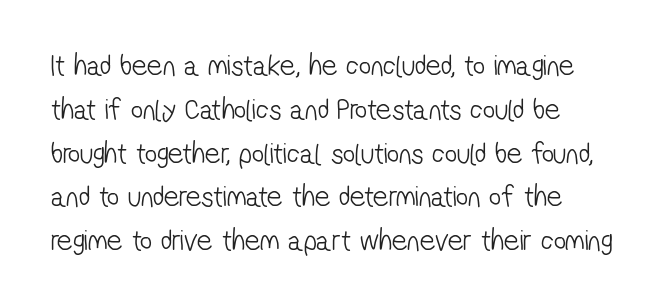
{"serif": "no", "bold": "no", "weight": "light", "width": "condensed", "stroke_contrast": "low", "x_height": "medium", "monospaced": "no", "underline": "no", "align": "left", "line_spacing": "normal", "line_spacing_ratio": 1.46, "letter_spacing": "normal", "letter_spacing_em": 0.0, "glyph_px": 30}
